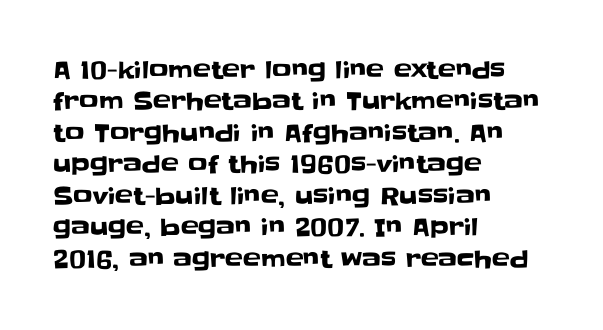
Q: Is the text italic (slanted)? A: No, it is upright.
Q: Is the text underlined? A: No.
Q: How is the paragraph aligned? A: Left-aligned.
Q: Is the spacing between letters normal or unusually wide? A: Normal.
Q: Is the spacing between lines tight, normal or loose? A: Normal.
